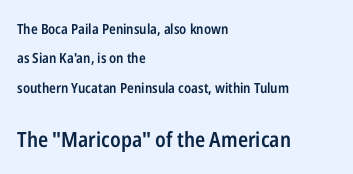
Q: Is the text bold? A: Semi-bold.
Q: Is the text italic (slanted)? A: No, it is upright.
Q: Is the text underlined? A: No.
Q: How is the paragraph aligned? A: Left-aligned.
Q: Is the spacing between letters normal or unusually wide? A: Normal.
Q: Is the spacing between lines tight, normal or loose? A: Loose.
Q: Which block of text is set in a larger size, the first (top) or the second (bottom)? A: The second (bottom) one.
